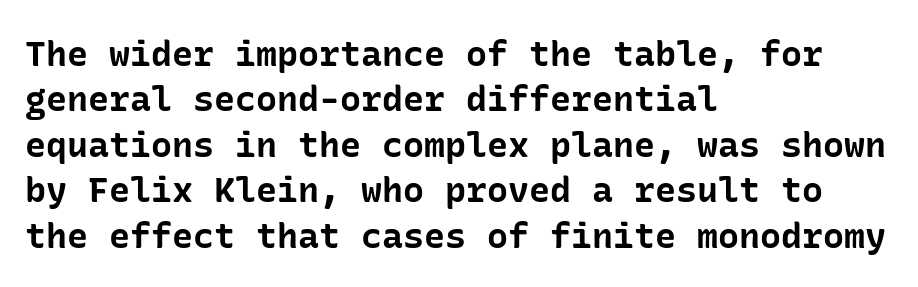
{"serif": "no", "italic": "no", "bold": "yes", "weight": "bold", "width": "normal", "stroke_contrast": "low", "x_height": "medium", "underline": "no", "align": "left", "line_spacing": "normal", "line_spacing_ratio": 1.3, "letter_spacing": "normal", "letter_spacing_em": 0.0, "glyph_px": 35}
